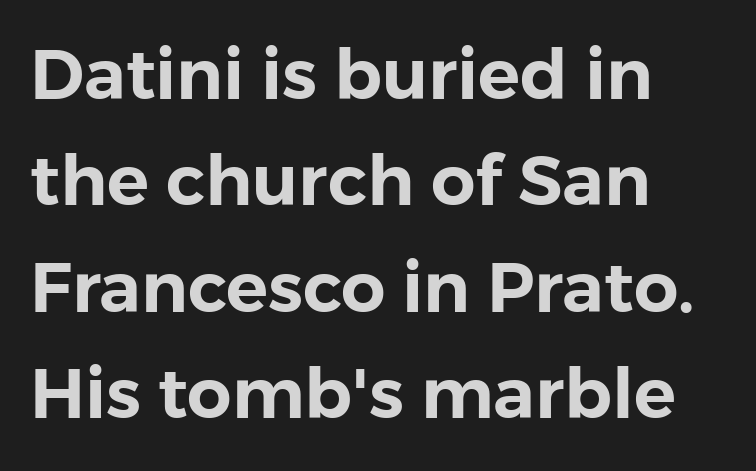
The image shows 70 px sans-serif type, upright; set left-aligned, normal line spacing (1.52x), normal letter spacing, not underlined; low stroke contrast and a medium x-height.
